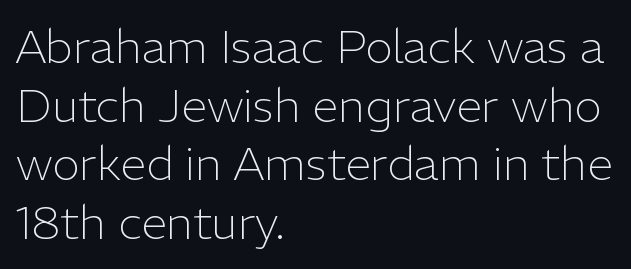
{"serif": "no", "italic": "no", "bold": "no", "weight": "light", "width": "normal", "stroke_contrast": "low", "x_height": "medium", "monospaced": "no", "underline": "no", "align": "left", "line_spacing": "normal", "line_spacing_ratio": 1.25, "letter_spacing": "normal", "letter_spacing_em": 0.0, "glyph_px": 47}
